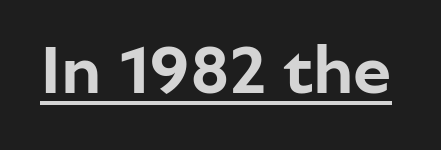
Q: Is the text italic (slanted)? A: No, it is upright.
Q: Is the typeface a serif or a sans-serif typeface? A: Sans-serif.
Q: Is the text underlined? A: Yes.
Q: Is the spacing between letters normal or unusually wide? A: Normal.
Q: Width (condensed, normal, or wide)? A: Normal.
Q: Stroke contrast? A: Low.
Q: x-height? A: Medium.
Q: Monospaced? A: No.
